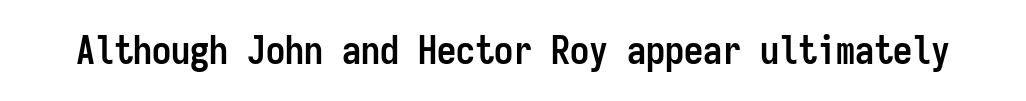
The sample has been set heavy, in full bold. Glance below the letters and you will spot only blank space. The characters display no serif detailing; their extremities are plain. Monospaced: the letters line up in strict vertical columns. This is the regular roman posture of the typeface. No extra tracking has been applied to these lines.
